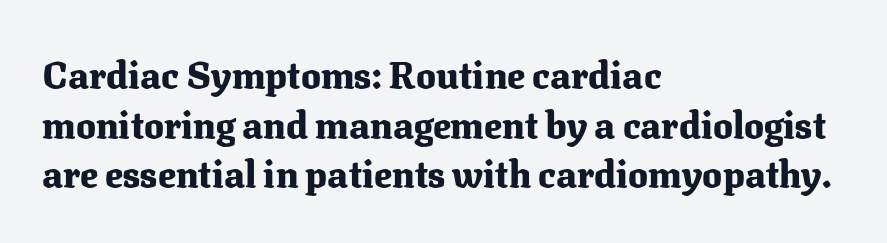
{"serif": "yes", "italic": "no", "bold": "yes", "weight": "heavy", "width": "normal", "stroke_contrast": "medium", "x_height": "medium", "monospaced": "no", "underline": "no", "align": "left", "line_spacing": "normal", "line_spacing_ratio": 1.34, "letter_spacing": "normal", "letter_spacing_em": 0.0, "glyph_px": 37}
